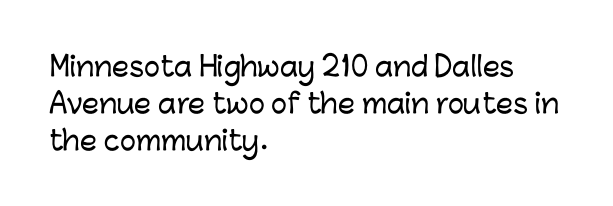
The image shows 27 px text type, upright; set left-aligned, normal line spacing (1.37x), normal letter spacing, not underlined.
